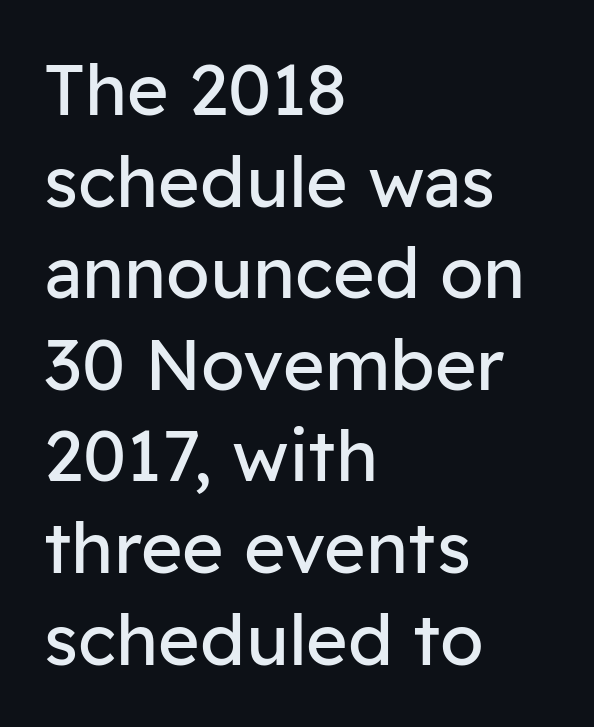
The image shows 71 px regular-weight sans-serif type, upright; set left-aligned, normal line spacing (1.29x), normal letter spacing, not underlined; low stroke contrast and a medium x-height.
